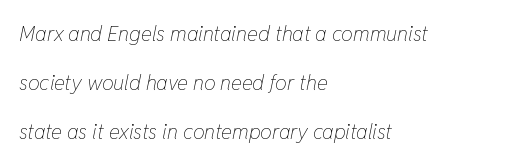
Q: Is the text bold? A: No.
Q: Is the text italic (slanted)? A: Yes, it leans right by about 11 degrees.
Q: Is the text underlined? A: No.
Q: How is the paragraph aligned? A: Left-aligned.
Q: Is the spacing between letters normal or unusually wide? A: Normal.
Q: Is the spacing between lines tight, normal or loose? A: Loose.
